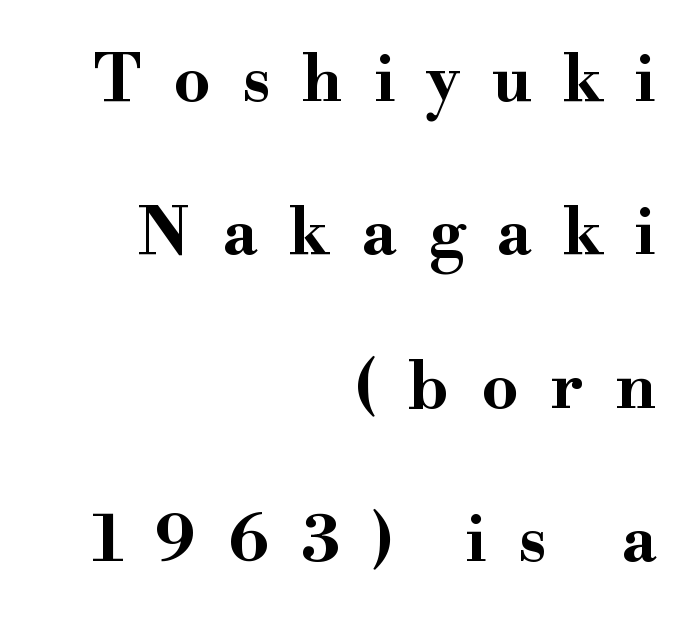
{"serif": "yes", "italic": "no", "bold": "yes", "weight": "bold", "width": "wide", "stroke_contrast": "high", "x_height": "small", "monospaced": "no", "underline": "no", "align": "right", "line_spacing": "loose", "line_spacing_ratio": 2.36, "letter_spacing": "wide", "letter_spacing_em": 0.49, "glyph_px": 65}
